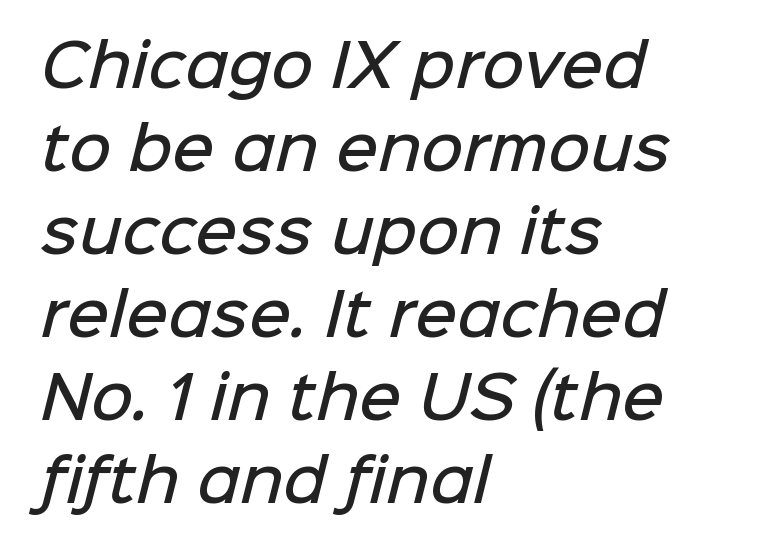
Here the designer chose a conventional face with non-uniform glyph widths. Is the letter spacing exaggerated? No — it looks like the ordinary default. Compared with an ordinary text face, these strokes are moderately heavier — a semibold. Stroke terminals: plain, sans-serif. Left-aligned paragraph, ragged on the right.
